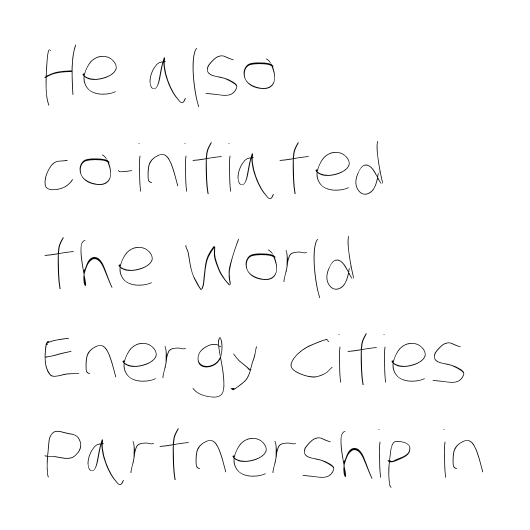
The image shows 65 px thin, condensed type; set left-aligned, normal line spacing (1.47x), normal letter spacing, not underlined; low stroke contrast and a large x-height.
